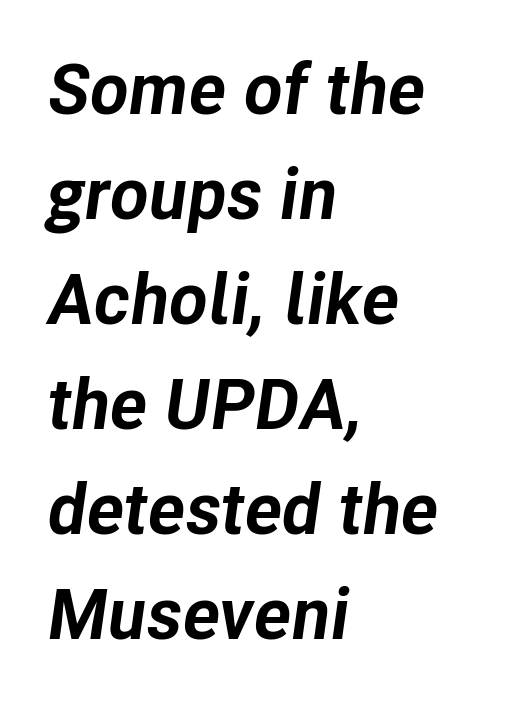
{"italic": "yes", "lean": "right", "slant_degrees": 8, "bold": "yes", "weight": "bold", "width": "normal", "stroke_contrast": "low", "x_height": "medium", "monospaced": "no", "underline": "no", "align": "left", "line_spacing": "normal", "line_spacing_ratio": 1.48, "letter_spacing": "normal", "letter_spacing_em": 0.0, "glyph_px": 71}
